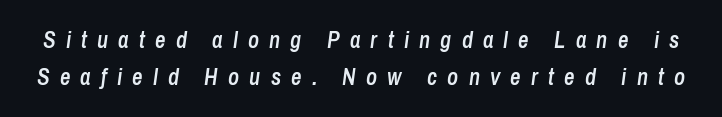
{"italic": "yes", "lean": "right", "slant_degrees": 8, "bold": "semi", "underline": "no", "line_spacing": "normal", "line_spacing_ratio": 1.6, "letter_spacing": "wide", "letter_spacing_em": 0.44, "glyph_px": 23}
